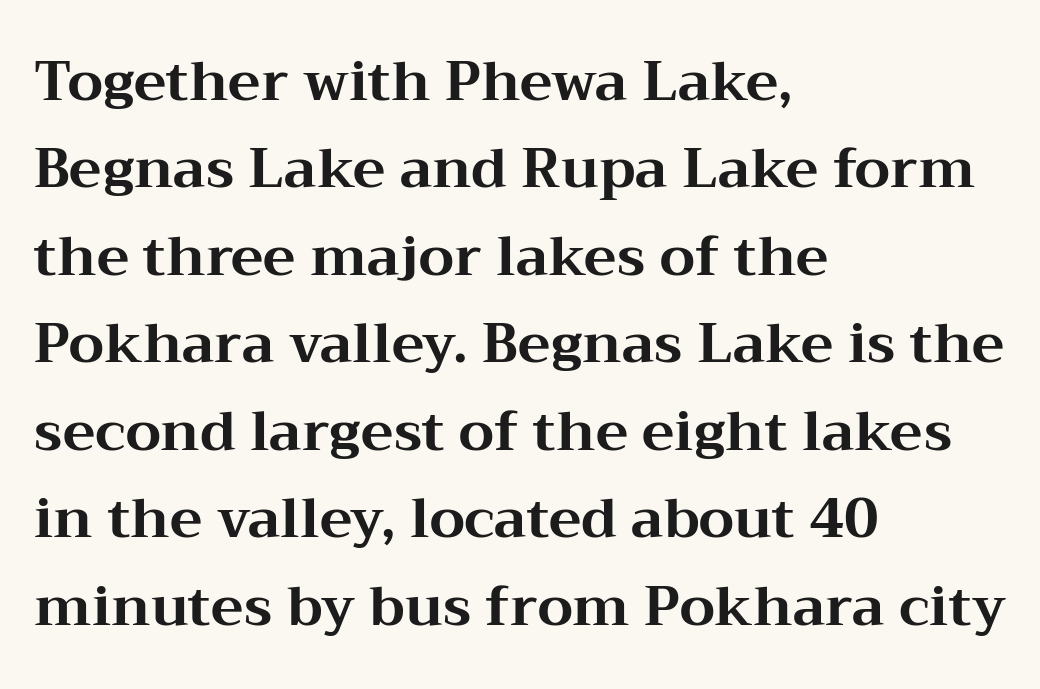
Tracking value appears to be zero — textbook default spacing. No word sits above an underline. This sample has the flowing, uneven cadence of proportional lettering. The lettering holds an erect, upright posture throughout. All the whitespace from short lines collects on the right.
